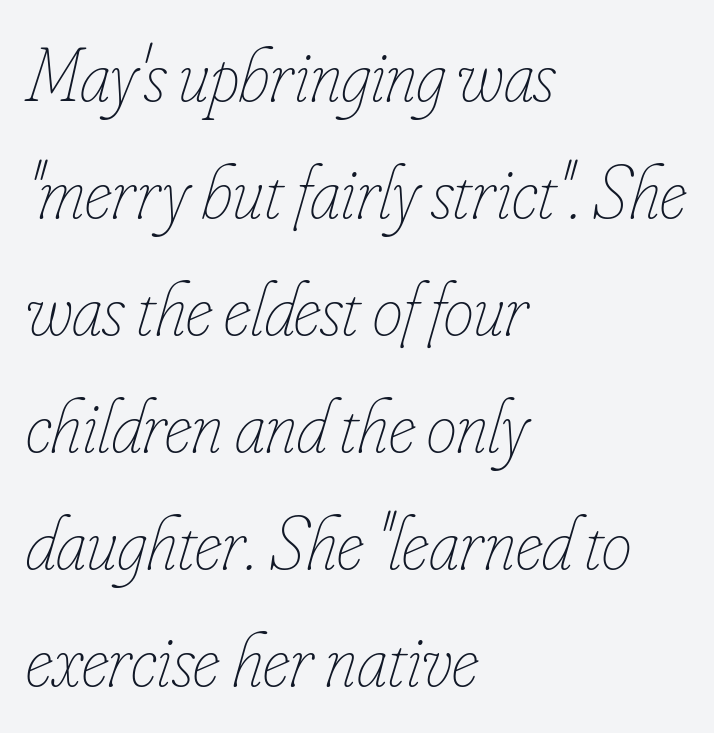
Q: Is the text bold? A: No.
Q: Is the text italic (slanted)? A: Yes, it leans right by about 16 degrees.
Q: Is the text underlined? A: No.
Q: How is the paragraph aligned? A: Left-aligned.
Q: Is the spacing between letters normal or unusually wide? A: Normal.
Q: Is the spacing between lines tight, normal or loose? A: Normal.
Q: Width (condensed, normal, or wide)? A: Condensed.
Q: Stroke contrast? A: Low.
Q: x-height? A: Small.
Q: Monospaced? A: No.
